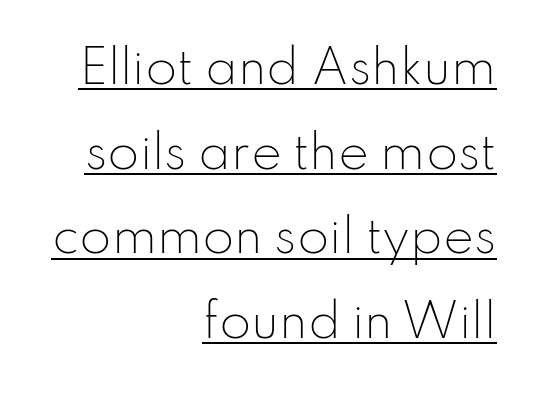
The image shows 46 px light sans-serif type, upright; set right-aligned, line spacing 1.84x, normal letter spacing, underlined; low stroke contrast and a small x-height.
